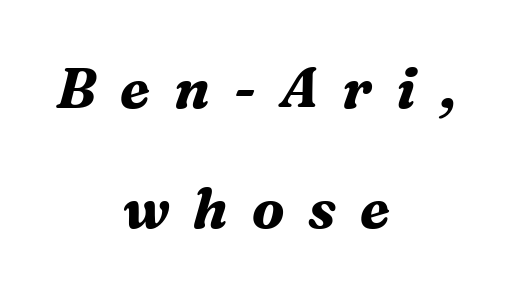
Q: Is the text bold? A: Yes.
Q: Is the text italic (slanted)? A: Yes, it leans right by about 16 degrees.
Q: Is the typeface a serif or a sans-serif typeface? A: Serif.
Q: Is the text underlined? A: No.
Q: How is the paragraph aligned? A: Centered.
Q: Is the spacing between letters normal or unusually wide? A: Unusually wide.
Q: Is the spacing between lines tight, normal or loose? A: Loose.
Q: Width (condensed, normal, or wide)? A: Normal.
Q: Stroke contrast? A: Medium.
Q: x-height? A: Medium.
Q: Monospaced? A: No.
